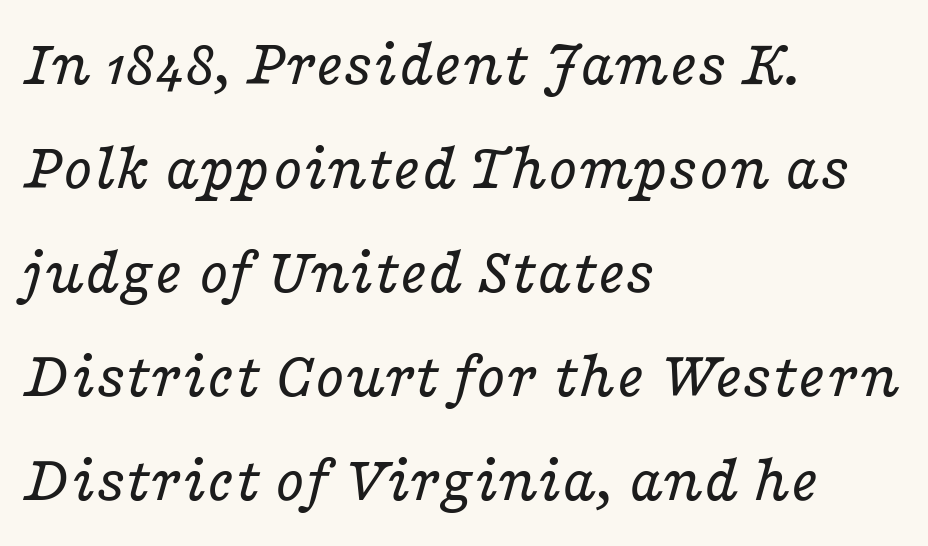
Q: Is the text bold? A: No.
Q: Is the text italic (slanted)? A: Yes, it leans right by about 16 degrees.
Q: Is the typeface a serif or a sans-serif typeface? A: Serif.
Q: Is the text underlined? A: No.
Q: How is the paragraph aligned? A: Left-aligned.
Q: Is the spacing between letters normal or unusually wide? A: Normal.
Q: Is the spacing between lines tight, normal or loose? A: Normal.
Q: Width (condensed, normal, or wide)? A: Wide.
Q: Stroke contrast? A: Low.
Q: x-height? A: Medium.
Q: Monospaced? A: No.
